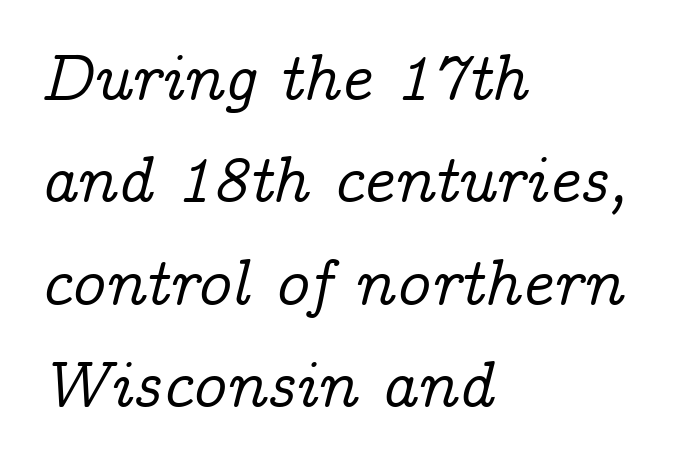
{"serif": "yes", "italic": "yes", "lean": "right", "slant_degrees": 14, "width": "normal", "stroke_contrast": "low", "x_height": "medium", "monospaced": "no", "underline": "no", "align": "left", "line_spacing": "normal", "line_spacing_ratio": 1.55, "letter_spacing": "normal", "letter_spacing_em": 0.0, "glyph_px": 66}
